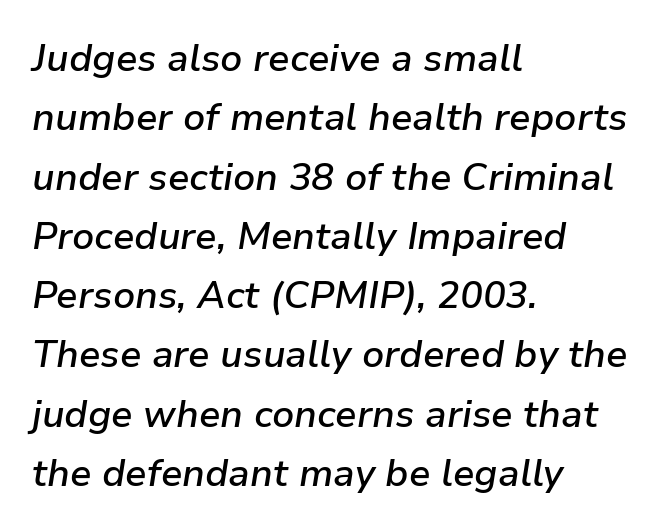
Q: Is the text bold? A: Semi-bold.
Q: Is the text italic (slanted)? A: Yes, it leans right by about 9 degrees.
Q: Is the text underlined? A: No.
Q: How is the paragraph aligned? A: Left-aligned.
Q: Is the spacing between letters normal or unusually wide? A: Normal.
Q: Is the spacing between lines tight, normal or loose? A: Normal.
Q: Width (condensed, normal, or wide)? A: Normal.
Q: Stroke contrast? A: Low.
Q: x-height? A: Medium.
Q: Monospaced? A: No.
